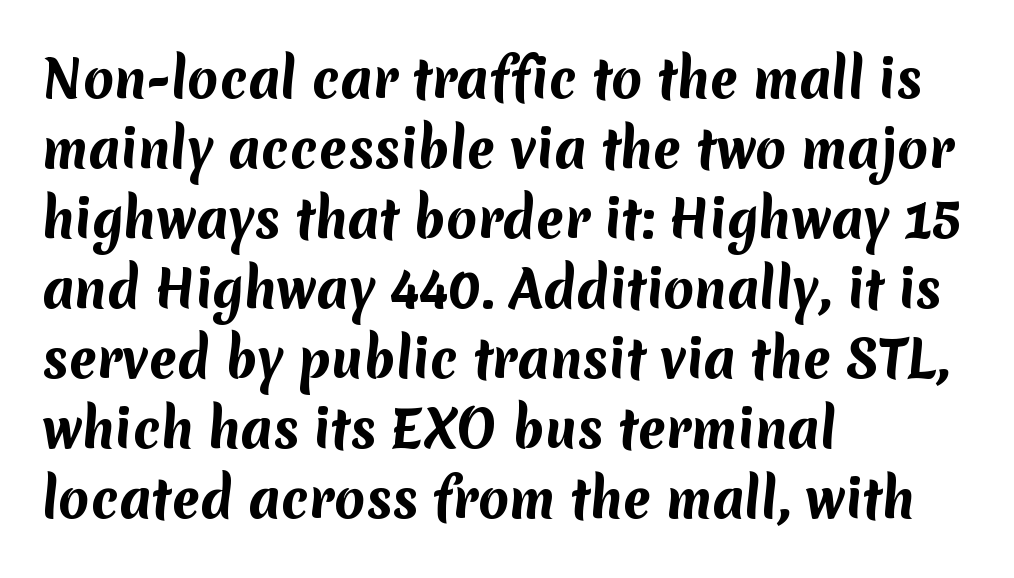
The image shows 50 px bold sans-serif type; set left-aligned, normal line spacing (1.4x), normal letter spacing, not underlined; medium stroke contrast and a medium x-height.
